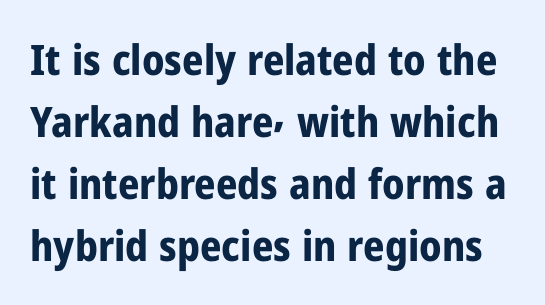
Q: Is the text bold? A: Yes.
Q: Is the text italic (slanted)? A: No, it is upright.
Q: Is the typeface a serif or a sans-serif typeface? A: Sans-serif.
Q: Is the text underlined? A: No.
Q: Is the spacing between letters normal or unusually wide? A: Normal.
Q: Is the spacing between lines tight, normal or loose? A: Normal.
Q: Width (condensed, normal, or wide)? A: Condensed.
Q: Stroke contrast? A: Low.
Q: x-height? A: Medium.
Q: Monospaced? A: No.
